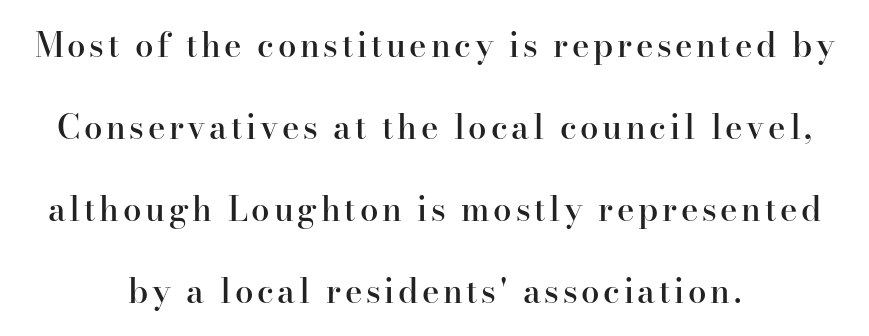
The image shows 33 px semibold serif type, upright; set centered, loose line spacing (2.48x), not underlined; high stroke contrast and a small x-height.
